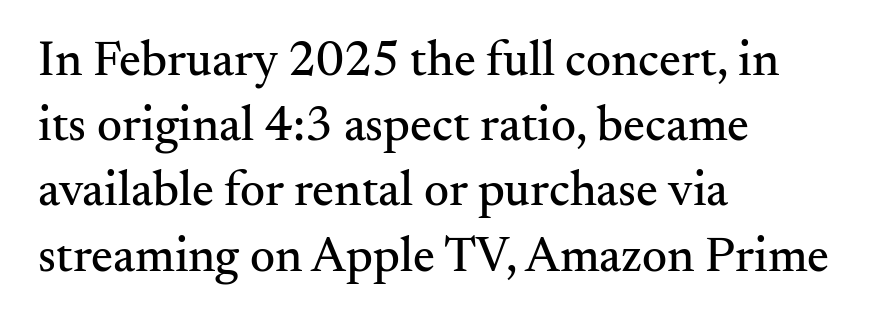
The image shows 49 px serif type, upright; set left-aligned, normal line spacing (1.33x), normal letter spacing, not underlined; medium stroke contrast and a small x-height.
